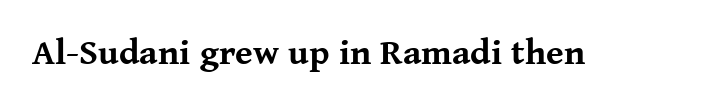
The glyphs are unaccompanied by any horizontal stroke below them. Stroke terminals: seriffed. This is roman type, the default non-slanted kind. The strokes are fattened all the way to bold. Do the characters align in a grid? No, the font is proportional. Tracking value appears to be zero — textbook default spacing.
